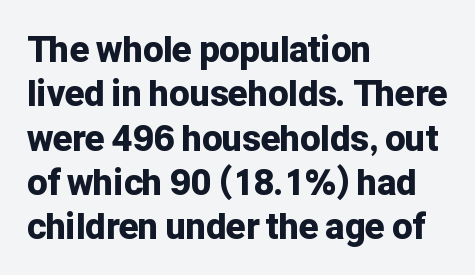
{"serif": "no", "italic": "no", "bold": "yes", "weight": "bold", "width": "normal", "stroke_contrast": "low", "x_height": "medium", "monospaced": "no", "underline": "no", "align": "left", "line_spacing_ratio": 1.23, "letter_spacing": "normal", "letter_spacing_em": 0.0, "glyph_px": 36}
